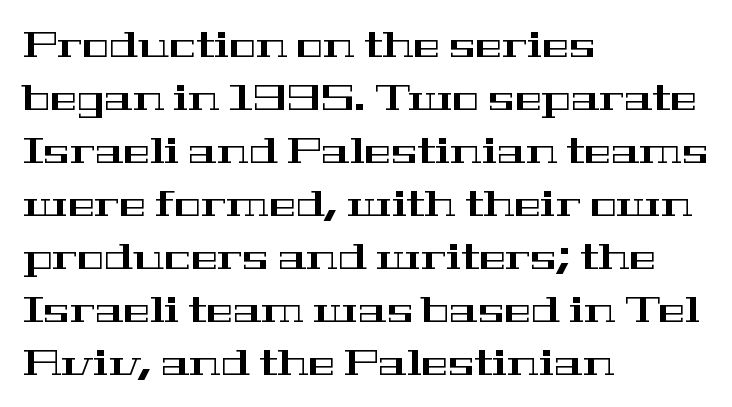
Q: Is the text italic (slanted)? A: No, it is upright.
Q: Is the typeface a serif or a sans-serif typeface? A: Serif.
Q: Is the text underlined? A: No.
Q: How is the paragraph aligned? A: Left-aligned.
Q: Is the spacing between letters normal or unusually wide? A: Normal.
Q: Is the spacing between lines tight, normal or loose? A: Normal.
Q: Width (condensed, normal, or wide)? A: Wide.
Q: Stroke contrast? A: High.
Q: x-height? A: Medium.
Q: Monospaced? A: No.
